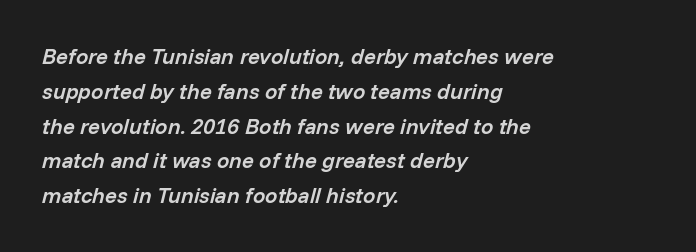
{"italic": "yes", "lean": "right", "slant_degrees": 14, "bold": "semi", "underline": "no", "align": "left", "line_spacing": "normal", "line_spacing_ratio": 1.58, "letter_spacing": "normal", "letter_spacing_em": 0.0, "glyph_px": 22}
